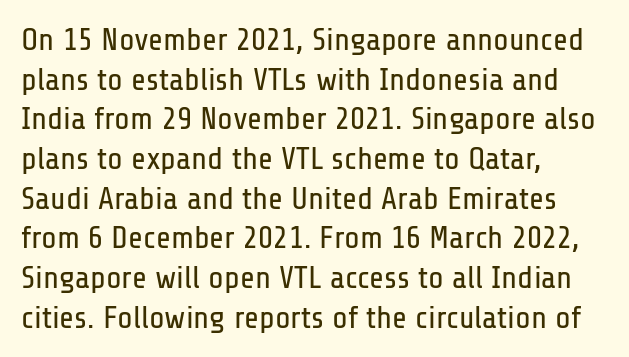
Here the glyphs are tracked normally, forming tight word shapes. Designer's note — italics off, roman on. Do the characters align in a grid? No, the font is proportional. Are there feet on the stems? There aren't — it's a sans.
